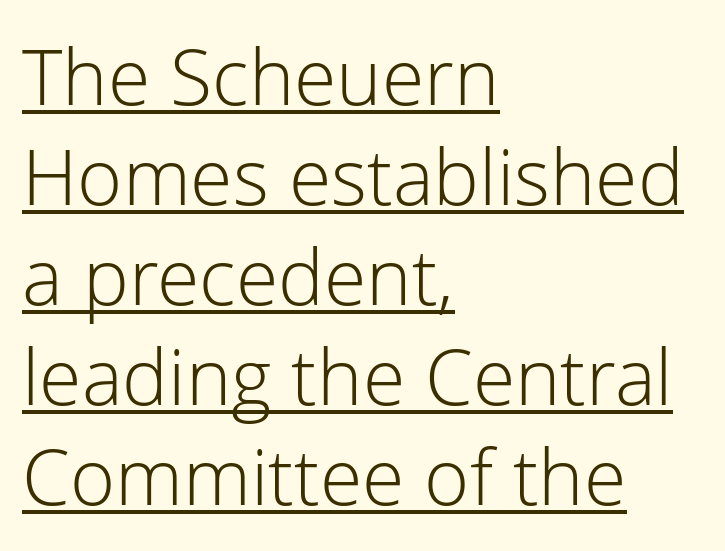
Is the type heavy? It reads as light-to-regular instead. The letters stand upright; this is a roman face. Reading down the block, your eye returns to a fixed left position each line. The specimen includes a rule beneath the text block's lines. Normally led — the rows are evenly, conventionally spaced.
